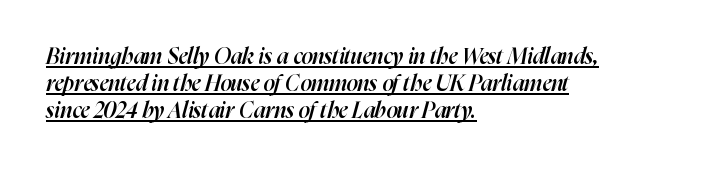
Inter-character spacing is left at the font's built-in metrics. The rendering anchors every line to the left-hand side. Style check: oblique. Set as a demibold, roughly 600 on the weight scale. Has an underline been added? It has.
